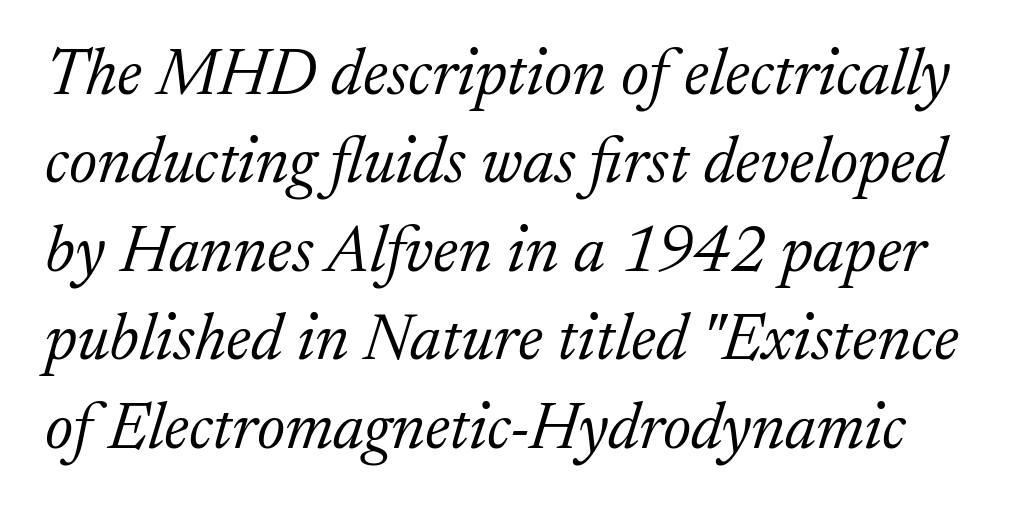
The gap between lines stays unmarked. Does the lettering tilt? It does — this is italic. No chunkiness to these letters — they're not bold. This is serif lettering, the kind often seen in printed books.
